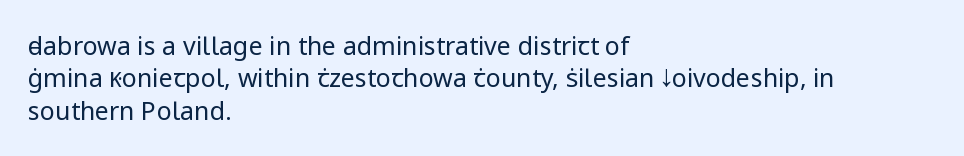
Q: Is the text bold? A: No.
Q: Is the text italic (slanted)? A: No, it is upright.
Q: Is the text underlined? A: No.
Q: How is the paragraph aligned? A: Left-aligned.
Q: Is the spacing between letters normal or unusually wide? A: Normal.
Q: Is the spacing between lines tight, normal or loose? A: Normal.
